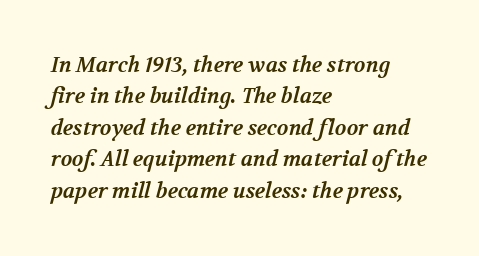
The image shows 21 px bold type; set left-aligned, normal line spacing (1.5x), normal letter spacing, not underlined.
